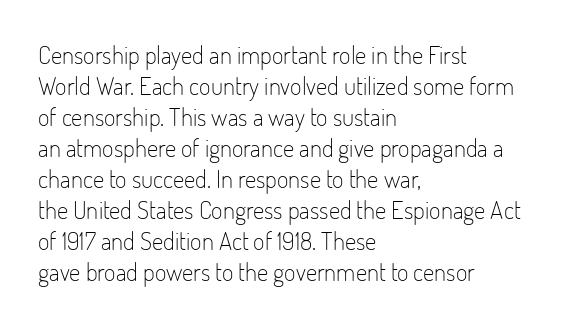
The image shows 25 px text type, upright; set left-aligned, line spacing 1.24x, normal letter spacing, not underlined.
